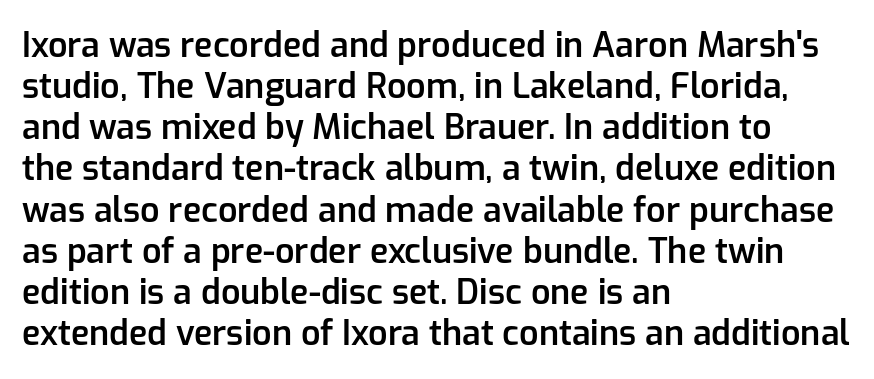
Q: Is the text bold? A: Semi-bold.
Q: Is the text italic (slanted)? A: No, it is upright.
Q: Is the typeface a serif or a sans-serif typeface? A: Sans-serif.
Q: Is the text underlined? A: No.
Q: How is the paragraph aligned? A: Left-aligned.
Q: Is the spacing between letters normal or unusually wide? A: Normal.
Q: Width (condensed, normal, or wide)? A: Normal.
Q: Stroke contrast? A: Low.
Q: x-height? A: Medium.
Q: Monospaced? A: No.
